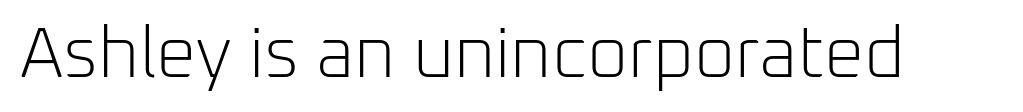
Tall strokes in this sample are plumb rather than angled. Standard letterfit; no display-style spreading of the glyphs. This sample has the flowing, uneven cadence of proportional lettering. Words float on clear page, feet unadorned. Nothing heavy about these letters — not bold at all. Check where the strokes stop: nothing finishes them off — pure sans.
